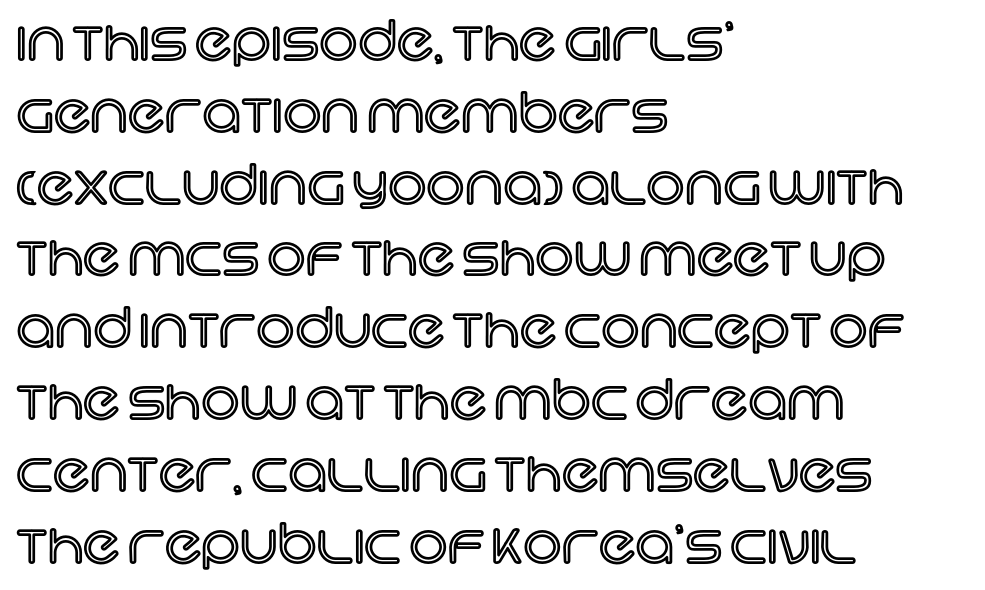
Q: Is the text italic (slanted)? A: No, it is upright.
Q: Is the text underlined? A: No.
Q: How is the paragraph aligned? A: Left-aligned.
Q: Is the spacing between letters normal or unusually wide? A: Normal.
Q: Is the spacing between lines tight, normal or loose? A: Normal.
Q: Width (condensed, normal, or wide)? A: Normal.
Q: x-height? A: Large.
Q: Monospaced? A: No.
